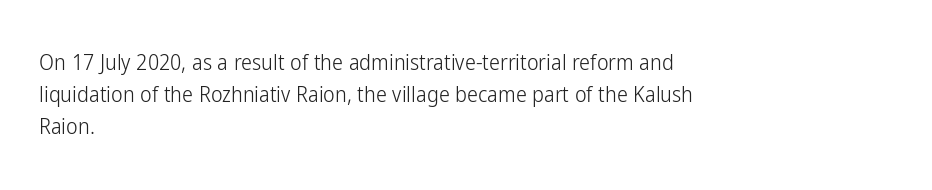
This sample uses an upright cut, with every glyph sitting square on the baseline. Check the space under the baseline: it is left empty. These lines are set flush left with a ragged right edge. Weight: not bold — regular or lighter.
